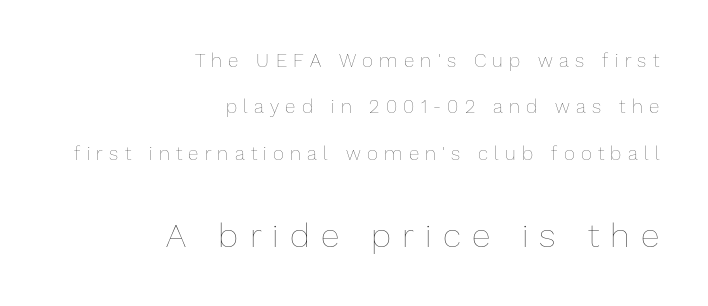
Q: Is the text bold? A: No.
Q: Is the text italic (slanted)? A: No, it is upright.
Q: Is the text underlined? A: No.
Q: How is the paragraph aligned? A: Right-aligned.
Q: Is the spacing between letters normal or unusually wide? A: Unusually wide.
Q: Is the spacing between lines tight, normal or loose? A: Loose.
Q: Which block of text is set in a larger size, the first (top) or the second (bottom)? A: The second (bottom) one.
Q: Width (condensed, normal, or wide)? A: Normal.
Q: Stroke contrast? A: Low.
Q: x-height? A: Medium.
Q: Monospaced? A: No.
